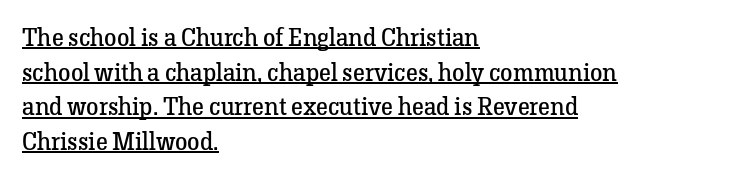
The image shows 25 px text type, upright; set left-aligned, normal line spacing (1.39x), normal letter spacing, underlined.
